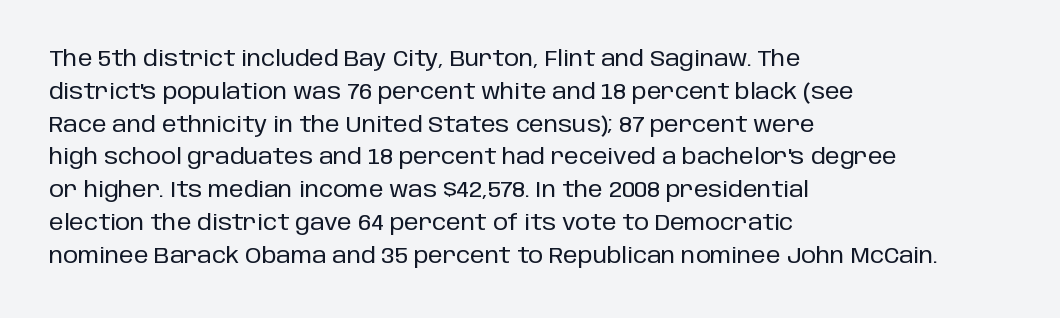
The image shows 21 px text type, upright; set left-aligned, normal line spacing (1.56x), normal letter spacing, not underlined.
